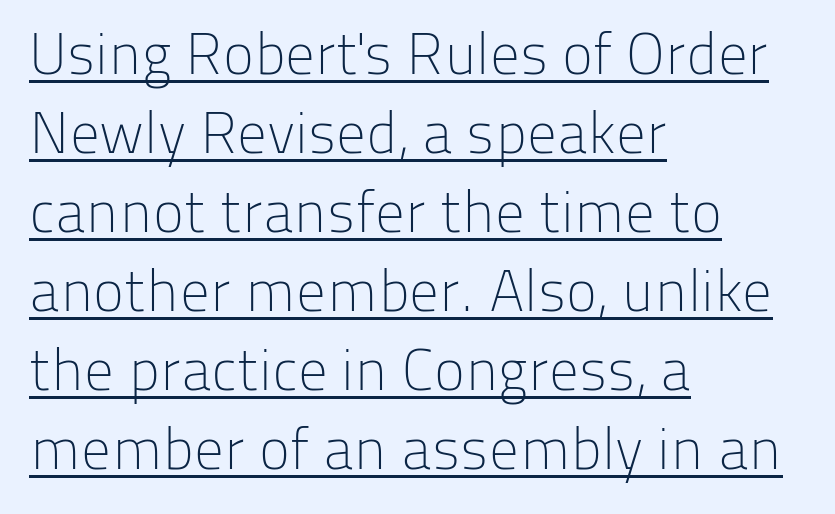
Q: Is the text bold? A: No.
Q: Is the text italic (slanted)? A: No, it is upright.
Q: Is the typeface a serif or a sans-serif typeface? A: Sans-serif.
Q: Is the text underlined? A: Yes.
Q: How is the paragraph aligned? A: Left-aligned.
Q: Is the spacing between letters normal or unusually wide? A: Normal.
Q: Is the spacing between lines tight, normal or loose? A: Normal.
Q: Width (condensed, normal, or wide)? A: Normal.
Q: Stroke contrast? A: Low.
Q: x-height? A: Medium.
Q: Monospaced? A: No.
